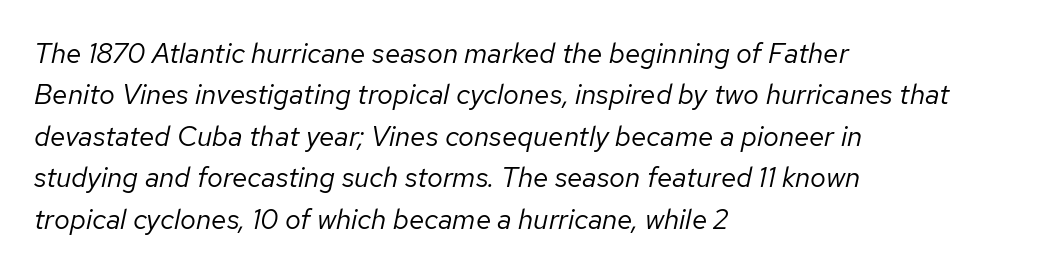
{"italic": "yes", "lean": "right", "slant_degrees": 12, "bold": "no", "weight": "regular", "width": "normal", "stroke_contrast": "low", "x_height": "medium", "monospaced": "no", "underline": "no", "align": "left", "line_spacing": "normal", "line_spacing_ratio": 1.48, "letter_spacing": "normal", "letter_spacing_em": 0.0, "glyph_px": 28}
